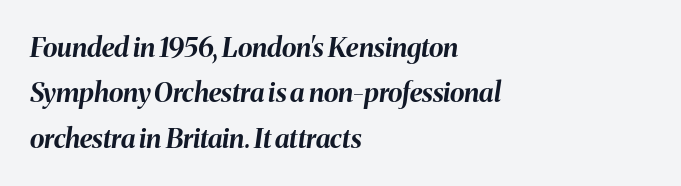
{"italic": "yes", "lean": "right", "slant_degrees": 8, "bold": "yes", "underline": "no", "align": "left", "line_spacing": "normal", "line_spacing_ratio": 1.68, "letter_spacing": "normal", "letter_spacing_em": 0.0, "glyph_px": 27}
